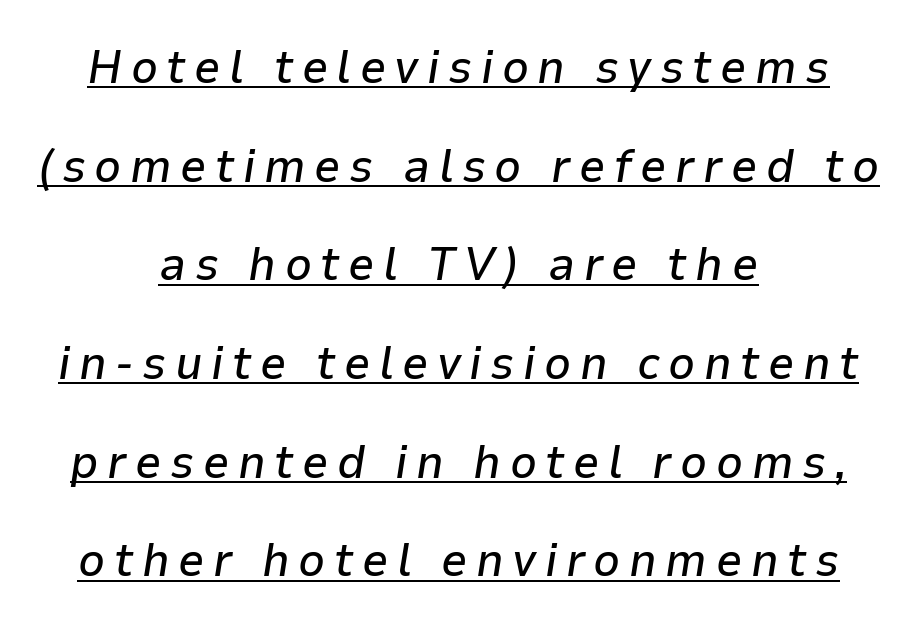
{"italic": "yes", "lean": "right", "slant_degrees": 9, "width": "normal", "stroke_contrast": "low", "x_height": "medium", "monospaced": "no", "underline": "yes", "align": "center", "line_spacing": "loose", "line_spacing_ratio": 2.1, "glyph_px": 47}
